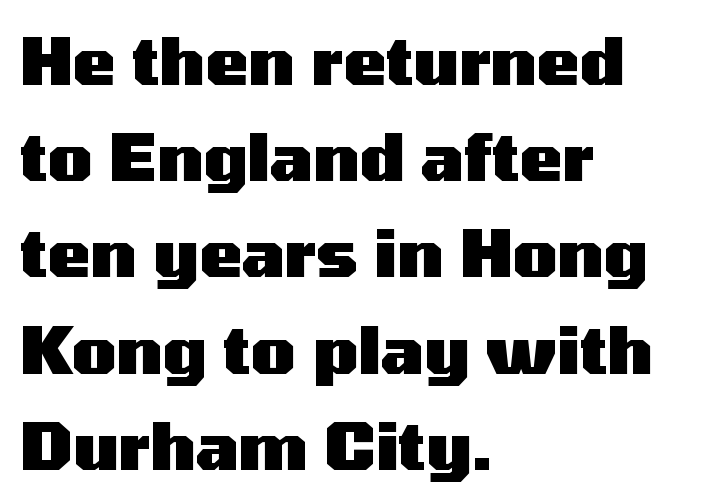
Words float on clear page, feet unadorned. Where is the straight margin? On the left. The typesetting leans heavy: a genuine bold. How would I describe the line gaps? Plain and ordinary. The specimen reads as upright at a glance. Is the letter spacing exaggerated? No — it looks like the ordinary default.
